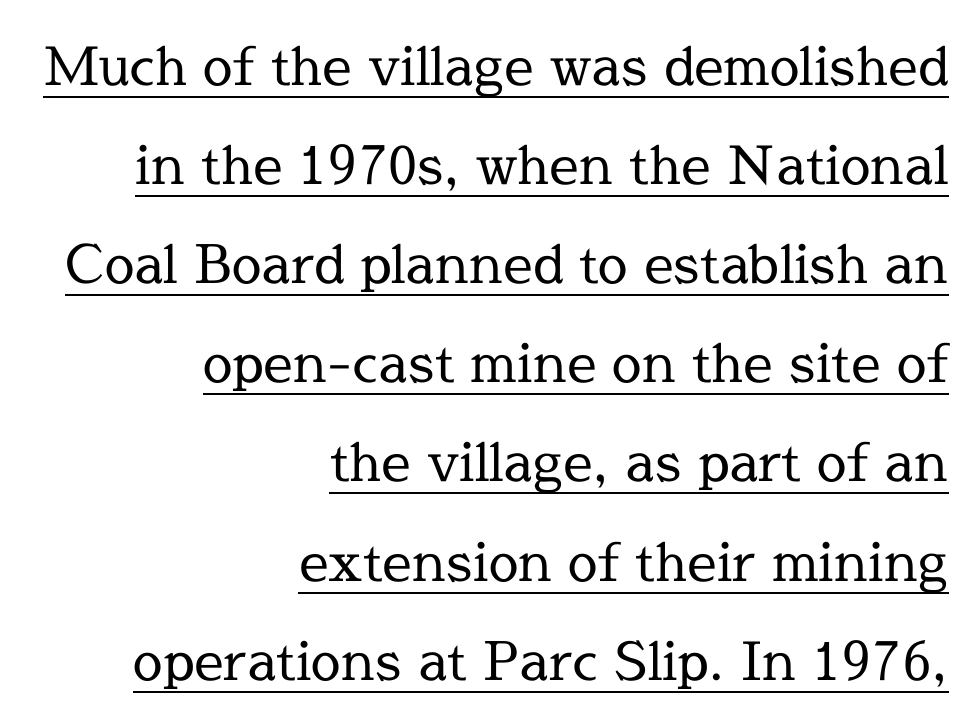
Examine the stroke ends and you'll spot serifs. Visually the block forms a straight wall on the right and a jagged coastline on the left. A rule runs beneath these lines of type. Tracking value appears to be zero — textbook default spacing. Ink coverage per letter is moderate at most. Posture: straight, roman, zero tilt.
